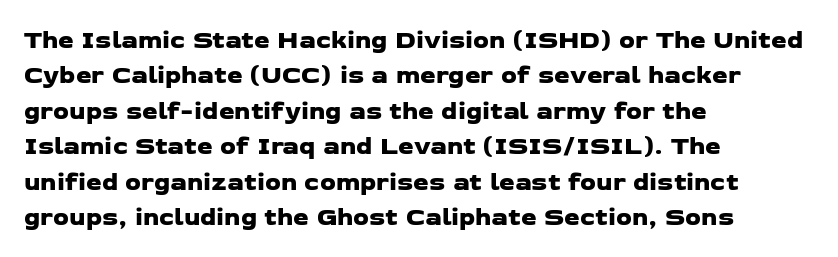
{"underline": "no", "align": "left", "line_spacing": "normal", "line_spacing_ratio": 1.42, "letter_spacing": "normal", "letter_spacing_em": 0.0, "glyph_px": 25}
